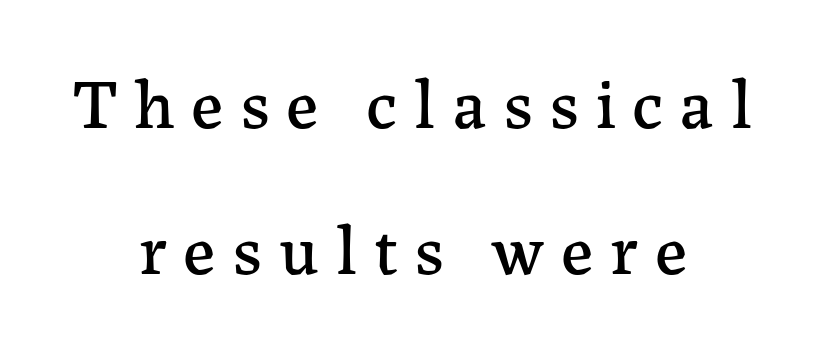
The image shows 71 px serif type, upright; set centered, loose line spacing (2.06x), unusually wide letter spacing (+0.23 em), not underlined; low stroke contrast and a medium x-height.
